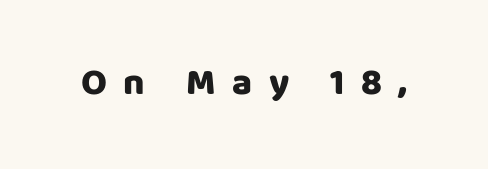
Q: Is the text bold? A: Yes.
Q: Is the text italic (slanted)? A: No, it is upright.
Q: Is the typeface a serif or a sans-serif typeface? A: Sans-serif.
Q: Is the text underlined? A: No.
Q: Is the spacing between letters normal or unusually wide? A: Unusually wide.
Q: Width (condensed, normal, or wide)? A: Normal.
Q: Stroke contrast? A: Low.
Q: x-height? A: Large.
Q: Monospaced? A: No.
